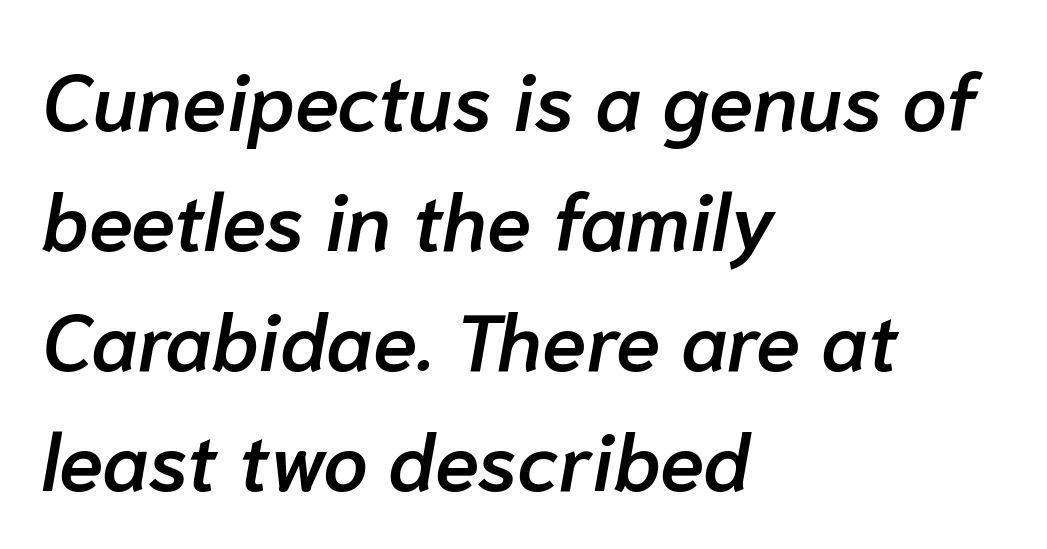
Q: Is the text bold? A: Semi-bold.
Q: Is the text italic (slanted)? A: Yes, it leans right by about 10 degrees.
Q: Is the text underlined? A: No.
Q: How is the paragraph aligned? A: Left-aligned.
Q: Is the spacing between letters normal or unusually wide? A: Normal.
Q: Is the spacing between lines tight, normal or loose? A: Normal.
Q: Width (condensed, normal, or wide)? A: Normal.
Q: Stroke contrast? A: Low.
Q: x-height? A: Medium.
Q: Monospaced? A: No.
